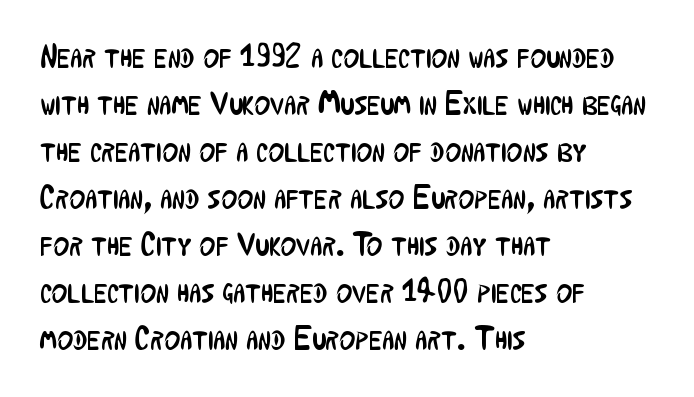
Q: Is the text bold? A: No.
Q: Is the text italic (slanted)? A: No, it is upright.
Q: Is the typeface a serif or a sans-serif typeface? A: Sans-serif.
Q: Is the text underlined? A: No.
Q: How is the paragraph aligned? A: Left-aligned.
Q: Is the spacing between letters normal or unusually wide? A: Normal.
Q: Is the spacing between lines tight, normal or loose? A: Normal.
Q: Width (condensed, normal, or wide)? A: Condensed.
Q: Stroke contrast? A: Low.
Q: x-height? A: Medium.
Q: Monospaced? A: No.
